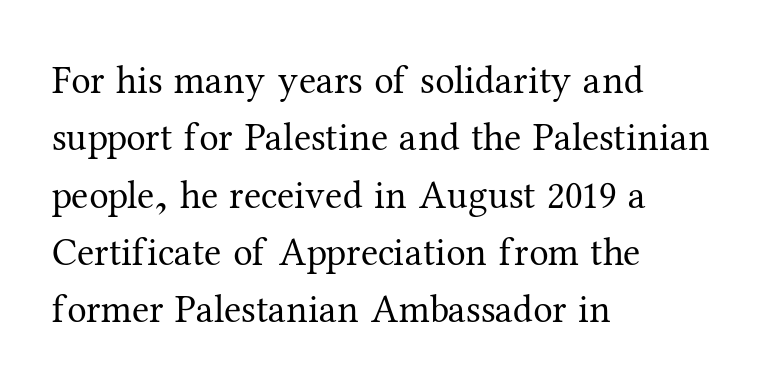
{"serif": "yes", "italic": "no", "bold": "no", "weight": "regular", "width": "normal", "stroke_contrast": "medium", "x_height": "medium", "monospaced": "no", "underline": "no", "align": "left", "line_spacing": "normal", "line_spacing_ratio": 1.47, "letter_spacing": "normal", "letter_spacing_em": 0.0, "glyph_px": 39}
